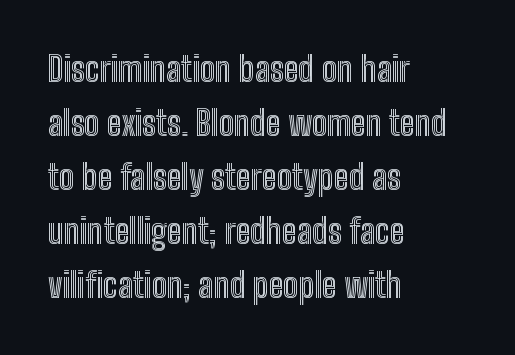
The image shows 34 px condensed type, upright; set left-aligned, normal line spacing (1.59x), normal letter spacing, not underlined; a medium x-height.
